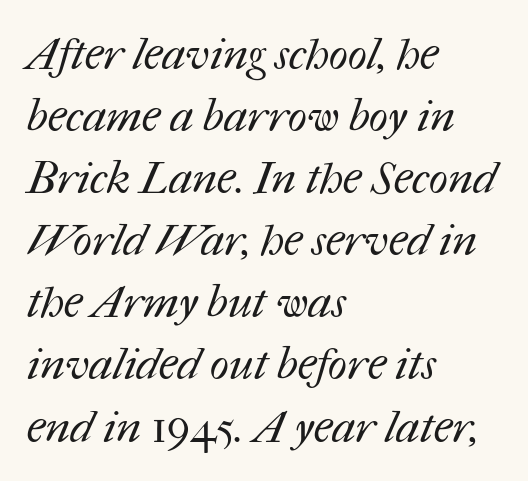
Rows of type keep a routine distance in the vertical direction. A student would call this left alignment; a typographer would say flush left, rag right. Weight: regular or lighter. The rendering keeps characters at their native spacing. Think of a printed novel: that variable character pitch is what you see here.
